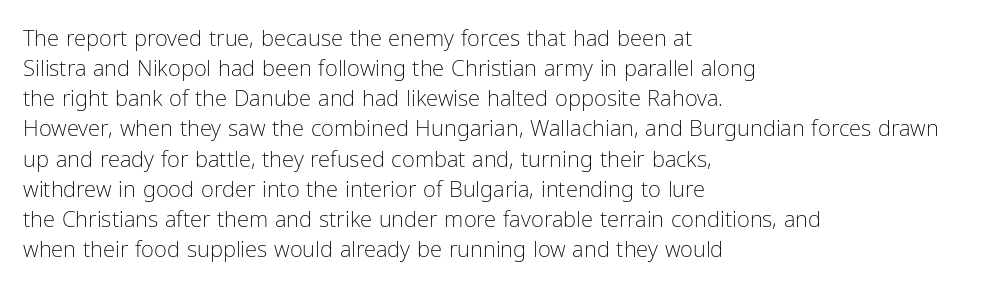
Q: Is the text bold? A: No.
Q: Is the text italic (slanted)? A: No, it is upright.
Q: Is the text underlined? A: No.
Q: How is the paragraph aligned? A: Left-aligned.
Q: Is the spacing between letters normal or unusually wide? A: Normal.
Q: Is the spacing between lines tight, normal or loose? A: Normal.
